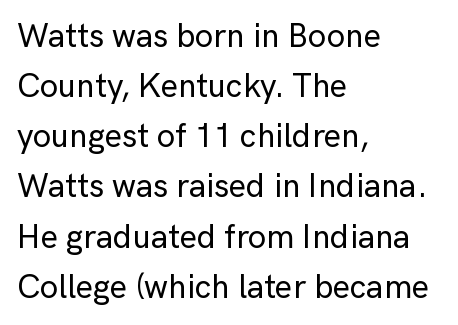
{"serif": "no", "italic": "no", "width": "normal", "stroke_contrast": "low", "x_height": "medium", "monospaced": "no", "underline": "no", "align": "left", "line_spacing": "normal", "line_spacing_ratio": 1.52, "letter_spacing": "normal", "letter_spacing_em": 0.0, "glyph_px": 33}
